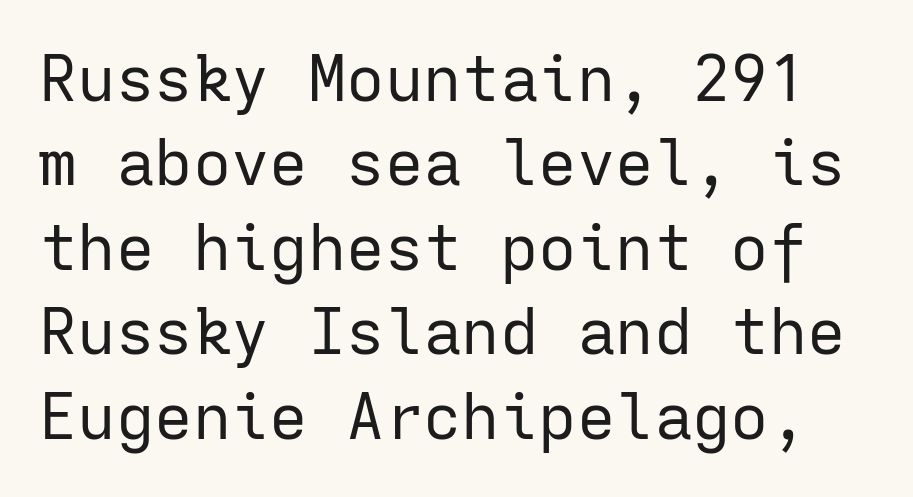
Q: Is the text bold? A: No.
Q: Is the text italic (slanted)? A: No, it is upright.
Q: Is the typeface a serif or a sans-serif typeface? A: Sans-serif.
Q: Is the text underlined? A: No.
Q: Is the spacing between letters normal or unusually wide? A: Normal.
Q: Is the spacing between lines tight, normal or loose? A: Normal.
Q: Width (condensed, normal, or wide)? A: Normal.
Q: Stroke contrast? A: Low.
Q: x-height? A: Medium.
Q: Monospaced? A: Yes.
